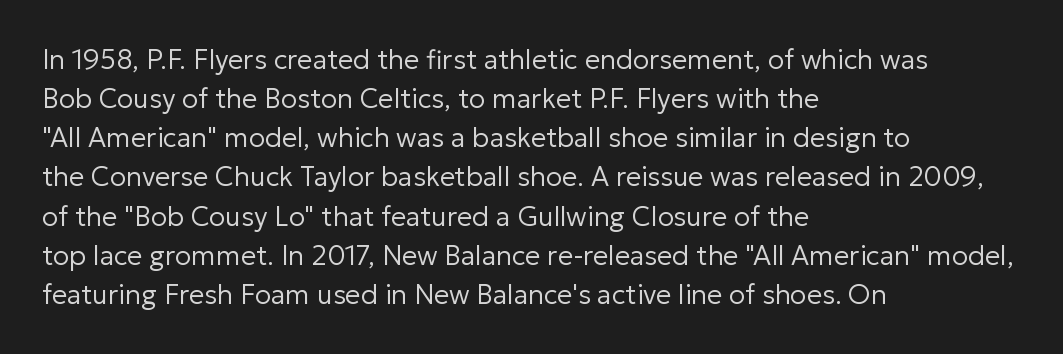
The image shows 27 px text type, upright; set left-aligned, normal line spacing (1.45x), normal letter spacing, not underlined.
